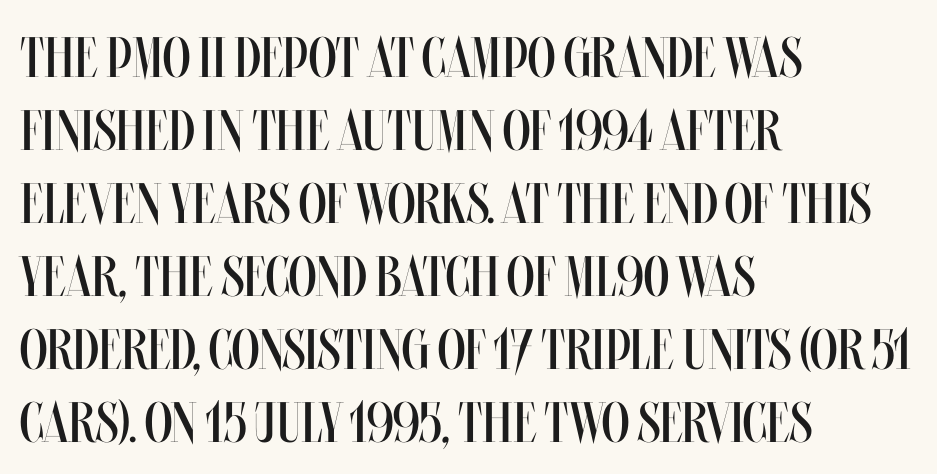
Q: Is the text bold? A: No.
Q: Is the text italic (slanted)? A: No, it is upright.
Q: Is the text underlined? A: No.
Q: How is the paragraph aligned? A: Left-aligned.
Q: Is the spacing between letters normal or unusually wide? A: Normal.
Q: Is the spacing between lines tight, normal or loose? A: Normal.
Q: Width (condensed, normal, or wide)? A: Condensed.
Q: Stroke contrast? A: Medium.
Q: x-height? A: Large.
Q: Monospaced? A: No.
